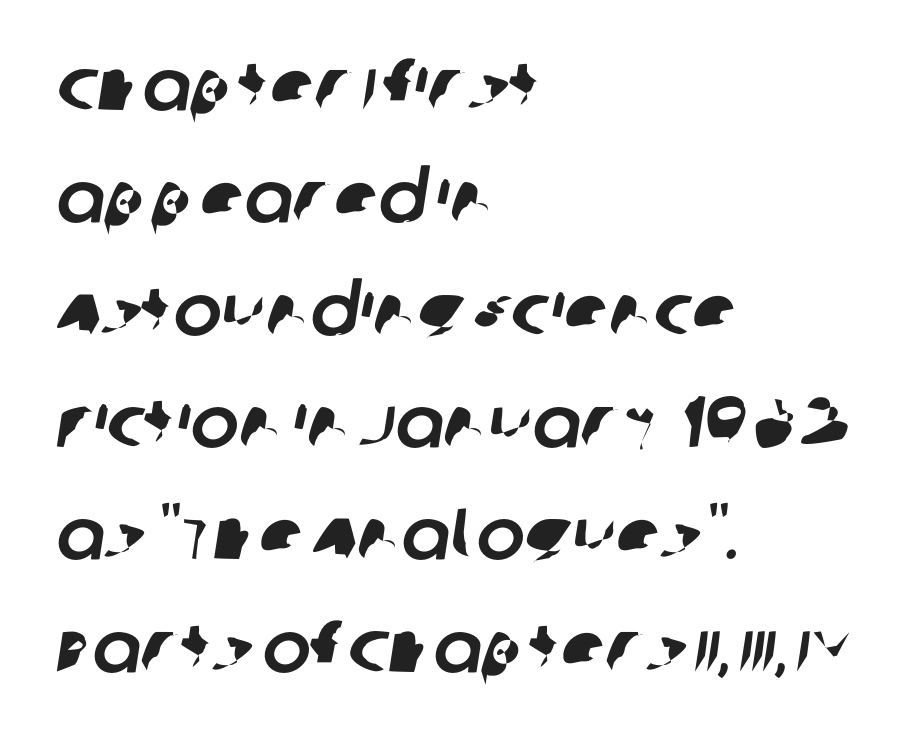
The area under the type is left untouched. Whoever set this chose a conventional vertical rhythm. Every row of glyphs begins at an identical x-position on the left. Default kerning and tracking; the words read as compact shapes. Check where the strokes stop: nothing finishes them off — pure sans. This sample has the flowing, uneven cadence of proportional lettering.
